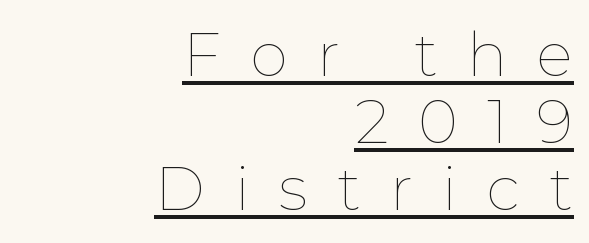
{"italic": "no", "bold": "no", "weight": "thin", "width": "normal", "stroke_contrast": "low", "x_height": "medium", "monospaced": "no", "underline": "yes", "align": "right", "line_spacing": "tight", "line_spacing_ratio": 1.1, "letter_spacing": "wide", "letter_spacing_em": 0.48, "glyph_px": 61}
